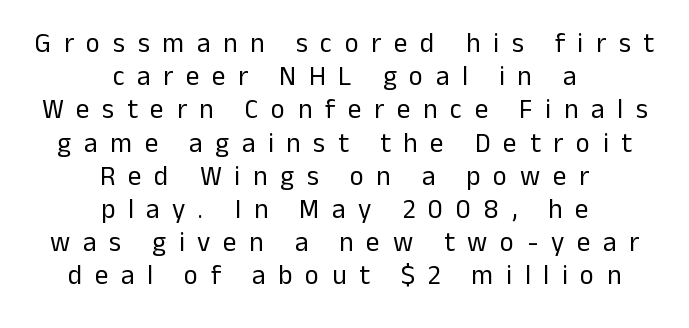
The image shows 27 px text type, upright; set centered, line spacing 1.23x, unusually wide letter spacing (+0.47 em), not underlined.
